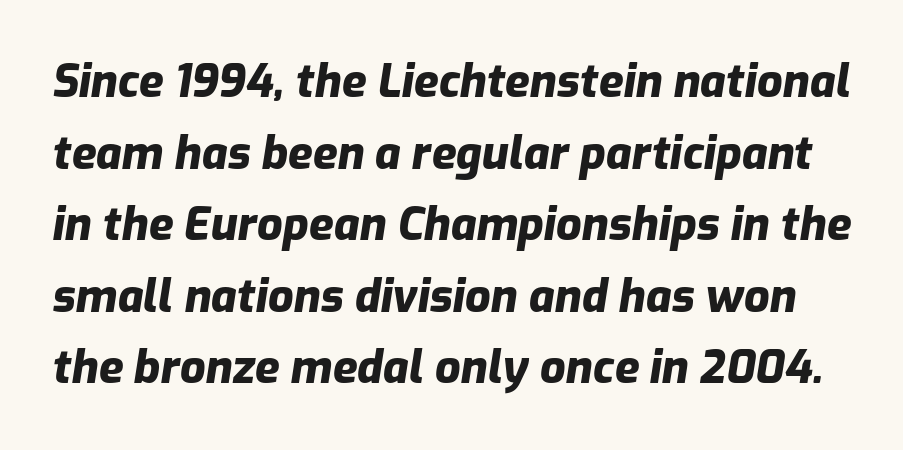
{"italic": "yes", "lean": "right", "slant_degrees": 9, "bold": "yes", "weight": "heavy", "width": "normal", "stroke_contrast": "low", "x_height": "medium", "monospaced": "no", "underline": "no", "line_spacing": "normal", "line_spacing_ratio": 1.59, "letter_spacing": "normal", "letter_spacing_em": 0.0, "glyph_px": 45}
